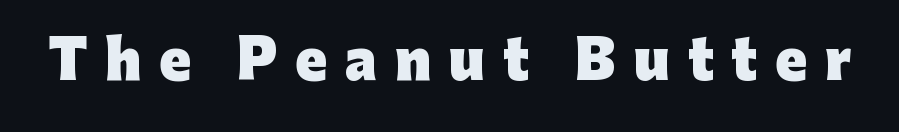
Q: Is the text bold? A: Yes.
Q: Is the text italic (slanted)? A: No, it is upright.
Q: Is the typeface a serif or a sans-serif typeface? A: Sans-serif.
Q: Is the text underlined? A: No.
Q: Is the spacing between letters normal or unusually wide? A: Unusually wide.
Q: Width (condensed, normal, or wide)? A: Normal.
Q: Stroke contrast? A: Low.
Q: x-height? A: Medium.
Q: Monospaced? A: No.
